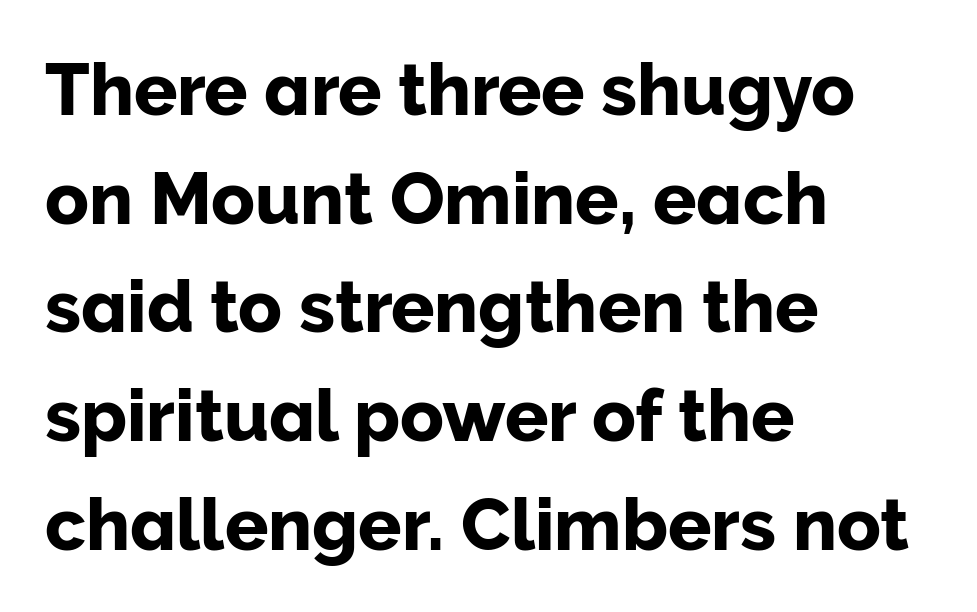
The image shows 72 px sans-serif type, upright; set left-aligned, normal line spacing (1.51x), normal letter spacing, not underlined; low stroke contrast and a medium x-height.
